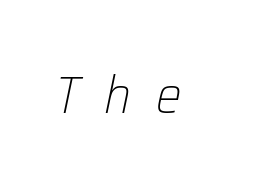
Q: Is the text bold? A: No.
Q: Is the text italic (slanted)? A: Yes, it leans right by about 12 degrees.
Q: Is the text underlined? A: No.
Q: Is the spacing between letters normal or unusually wide? A: Unusually wide.
Q: Width (condensed, normal, or wide)? A: Normal.
Q: Stroke contrast? A: Low.
Q: x-height? A: Medium.
Q: Monospaced? A: No.
